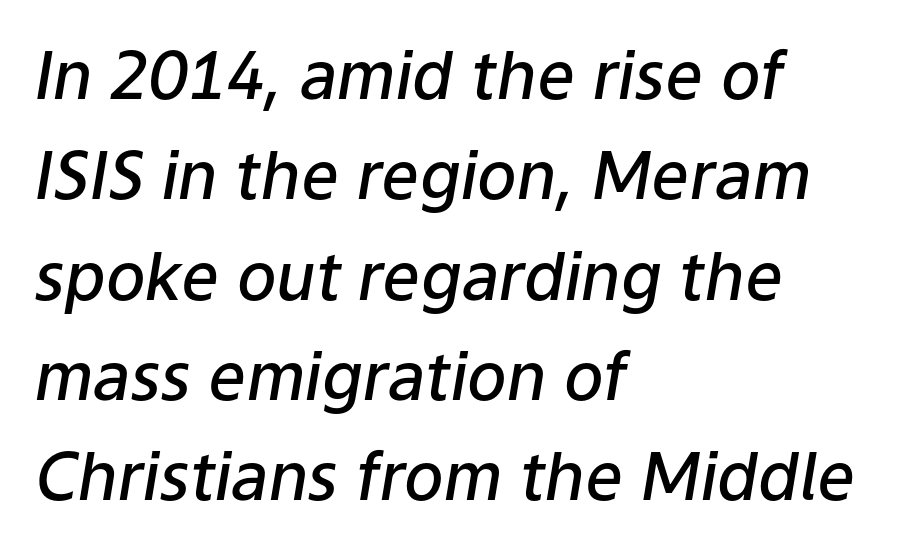
Q: Is the text bold? A: Semi-bold.
Q: Is the text italic (slanted)? A: Yes, it leans right by about 9 degrees.
Q: Is the text underlined? A: No.
Q: How is the paragraph aligned? A: Left-aligned.
Q: Is the spacing between letters normal or unusually wide? A: Normal.
Q: Is the spacing between lines tight, normal or loose? A: Normal.
Q: Width (condensed, normal, or wide)? A: Normal.
Q: Stroke contrast? A: Low.
Q: x-height? A: Medium.
Q: Monospaced? A: No.
